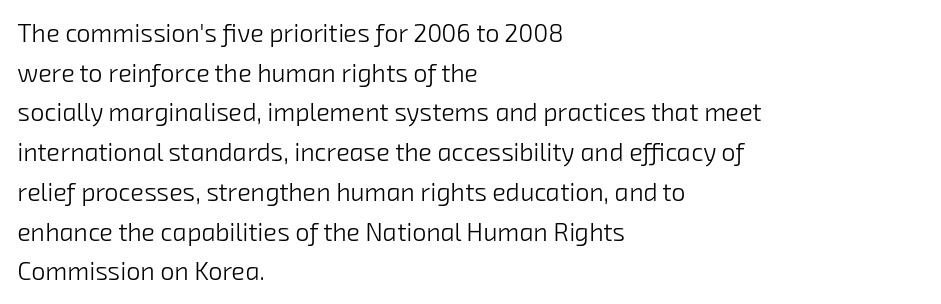
Q: Is the text bold? A: No.
Q: Is the text underlined? A: No.
Q: How is the paragraph aligned? A: Left-aligned.
Q: Is the spacing between letters normal or unusually wide? A: Normal.
Q: Is the spacing between lines tight, normal or loose? A: Normal.
